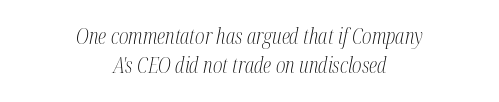
The image shows 21 px text type, italic (leaning right); set centered, normal line spacing (1.4x), normal letter spacing, not underlined.
